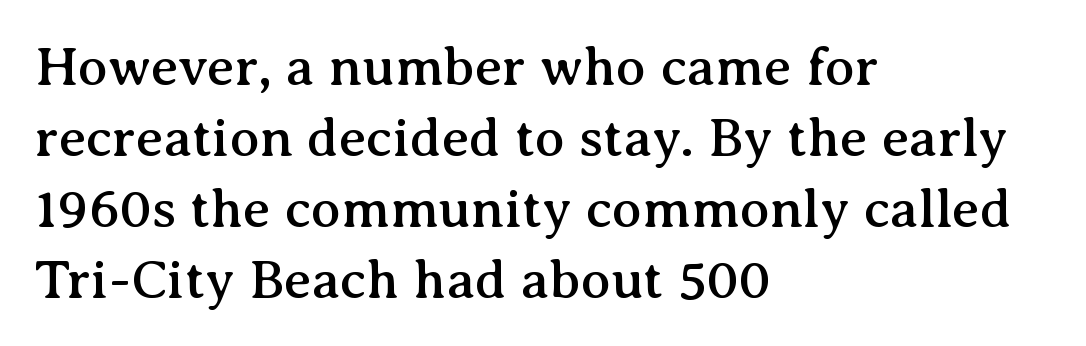
Q: Is the text italic (slanted)? A: No, it is upright.
Q: Is the typeface a serif or a sans-serif typeface? A: Serif.
Q: Is the text underlined? A: No.
Q: How is the paragraph aligned? A: Left-aligned.
Q: Is the spacing between letters normal or unusually wide? A: Normal.
Q: Is the spacing between lines tight, normal or loose? A: Normal.
Q: Width (condensed, normal, or wide)? A: Normal.
Q: Stroke contrast? A: Medium.
Q: x-height? A: Medium.
Q: Monospaced? A: No.
